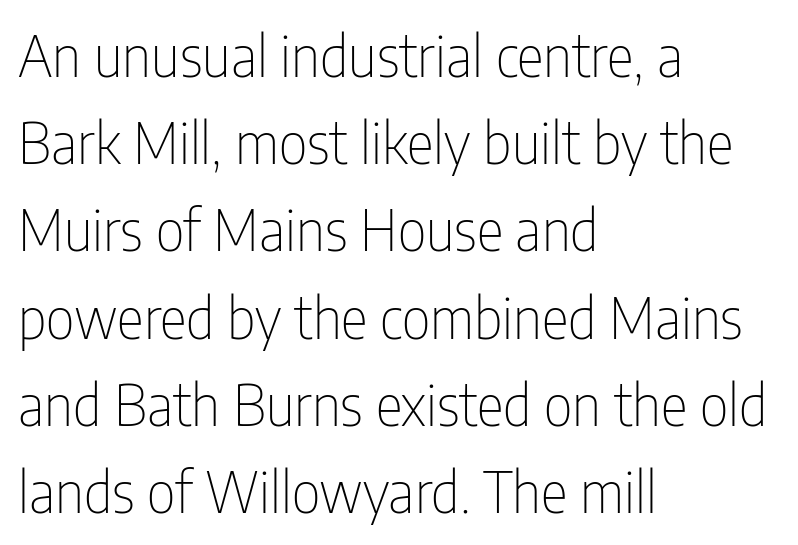
The weight tops out at a normal text grade. The strip under each line holds only bare page. Reading down the block, your eye returns to a fixed left position each line. The type is set solid horizontally, with unmodified tracking. This is the regular roman posture of the typeface. You can tell from the bare stems that sans-serif type was used.
